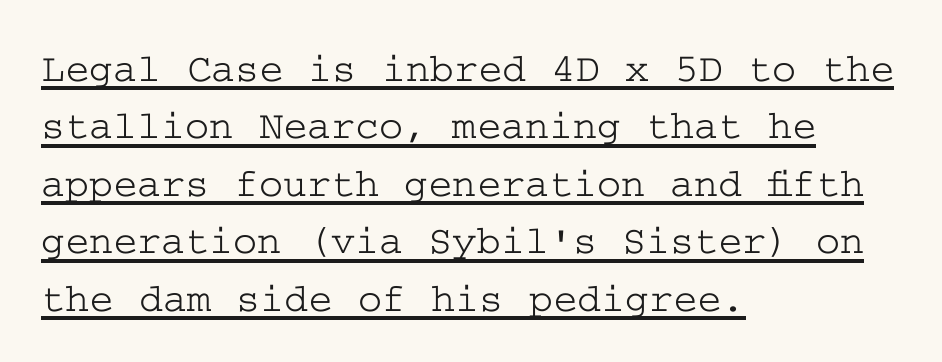
The image shows 41 px wide serif type, upright; set left-aligned, normal line spacing (1.4x), normal letter spacing, underlined; low stroke contrast and a medium x-height.
